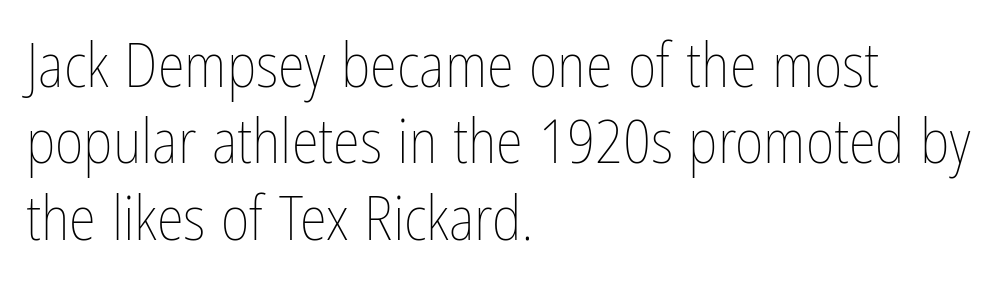
Q: Is the text bold? A: No.
Q: Is the text italic (slanted)? A: No, it is upright.
Q: Is the text underlined? A: No.
Q: How is the paragraph aligned? A: Left-aligned.
Q: Is the spacing between letters normal or unusually wide? A: Normal.
Q: Width (condensed, normal, or wide)? A: Condensed.
Q: Stroke contrast? A: Low.
Q: x-height? A: Medium.
Q: Monospaced? A: No.
